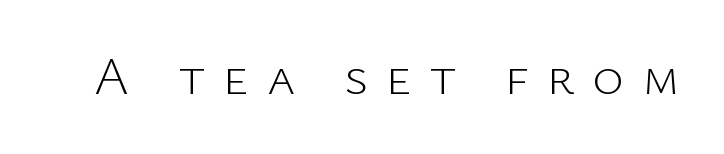
Q: Is the text bold? A: No.
Q: Is the text italic (slanted)? A: No, it is upright.
Q: Is the typeface a serif or a sans-serif typeface? A: Sans-serif.
Q: Is the text underlined? A: No.
Q: Is the spacing between letters normal or unusually wide? A: Unusually wide.
Q: Width (condensed, normal, or wide)? A: Normal.
Q: Stroke contrast? A: Low.
Q: x-height? A: Medium.
Q: Monospaced? A: No.
